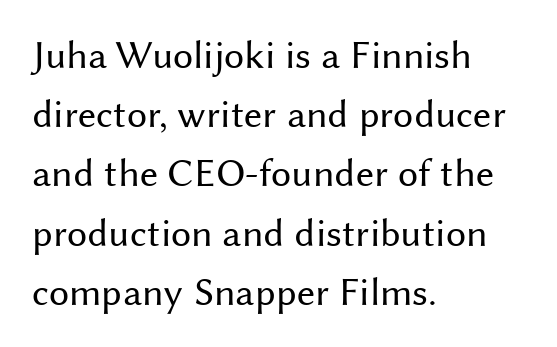
{"serif": "no", "italic": "no", "bold": "no", "weight": "regular", "width": "normal", "stroke_contrast": "medium", "x_height": "medium", "monospaced": "no", "underline": "no", "align": "left", "line_spacing": "normal", "line_spacing_ratio": 1.48, "letter_spacing": "normal", "letter_spacing_em": 0.0, "glyph_px": 40}
